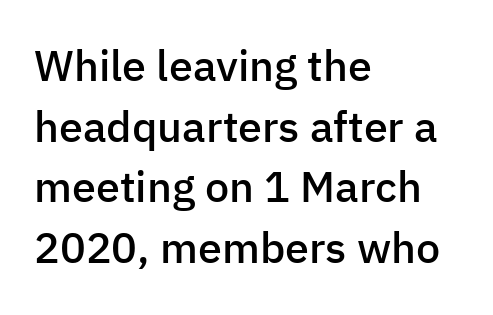
Q: Is the text bold? A: Semi-bold.
Q: Is the text italic (slanted)? A: No, it is upright.
Q: Is the typeface a serif or a sans-serif typeface? A: Sans-serif.
Q: Is the text underlined? A: No.
Q: How is the paragraph aligned? A: Left-aligned.
Q: Is the spacing between letters normal or unusually wide? A: Normal.
Q: Is the spacing between lines tight, normal or loose? A: Normal.
Q: Width (condensed, normal, or wide)? A: Normal.
Q: Stroke contrast? A: Low.
Q: x-height? A: Medium.
Q: Monospaced? A: No.
